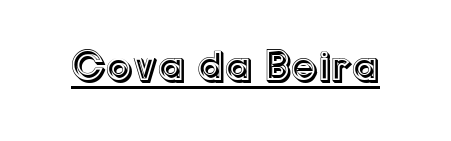
Looks like regular typesetting: each glyph gets only the width it needs. The gaps between neighbouring characters are ordinary and unremarkable. The font's upright variant was chosen for this text. The specimen includes a rule beneath the text block's lines.
